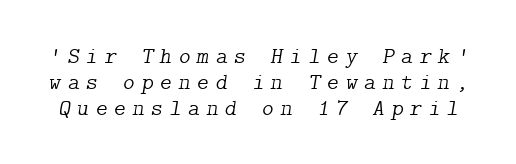
The image shows 23 px text type, italic (leaning right); set tight line spacing (1.12x), unusually wide letter spacing (+0.28 em), not underlined.
